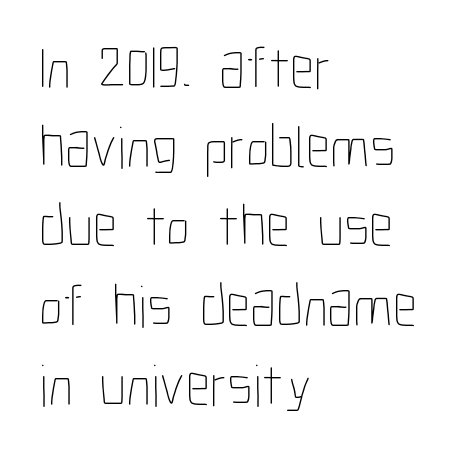
The image shows 60 px thin, condensed type, upright; set left-aligned, normal line spacing (1.32x), normal letter spacing, not underlined; low stroke contrast and a medium x-height.
